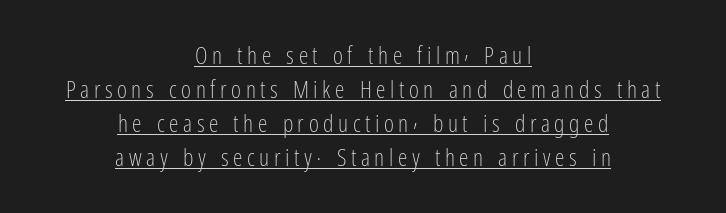
Q: Is the text bold? A: No.
Q: Is the text italic (slanted)? A: No, it is upright.
Q: Is the text underlined? A: Yes.
Q: How is the paragraph aligned? A: Centered.
Q: Is the spacing between lines tight, normal or loose? A: Normal.
